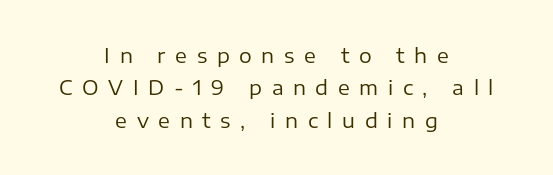
Letter spacing: wide. The designer left line spacing at the default. The paragraph has two soft edges and a firm central axis. Nope, not italic — everything's standing straight.
